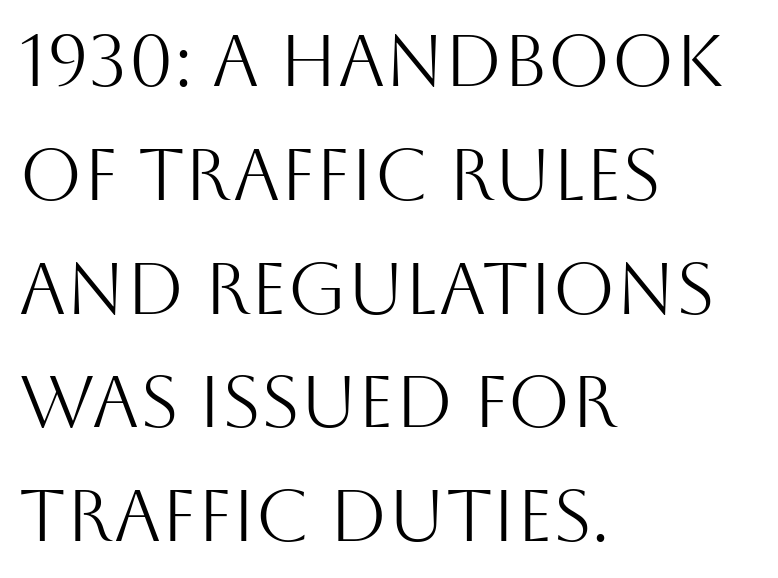
Q: Is the text bold? A: No.
Q: Is the text italic (slanted)? A: No, it is upright.
Q: Is the typeface a serif or a sans-serif typeface? A: Sans-serif.
Q: Is the text underlined? A: No.
Q: How is the paragraph aligned? A: Left-aligned.
Q: Is the spacing between letters normal or unusually wide? A: Normal.
Q: Is the spacing between lines tight, normal or loose? A: Normal.
Q: Width (condensed, normal, or wide)? A: Normal.
Q: Stroke contrast? A: Medium.
Q: x-height? A: Large.
Q: Monospaced? A: No.
